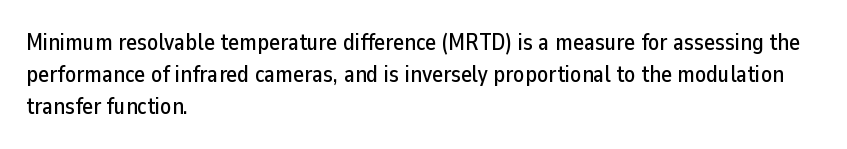
The image shows 23 px text type, upright; set left-aligned, normal line spacing (1.39x), normal letter spacing, not underlined.
